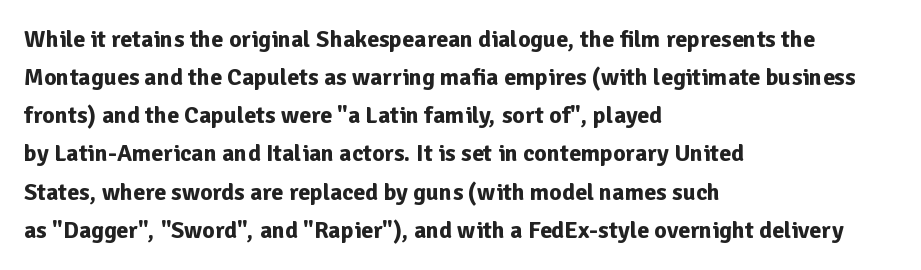
Q: Is the text bold? A: Yes.
Q: Is the text italic (slanted)? A: No, it is upright.
Q: Is the text underlined? A: No.
Q: How is the paragraph aligned? A: Left-aligned.
Q: Is the spacing between letters normal or unusually wide? A: Normal.
Q: Is the spacing between lines tight, normal or loose? A: Normal.
